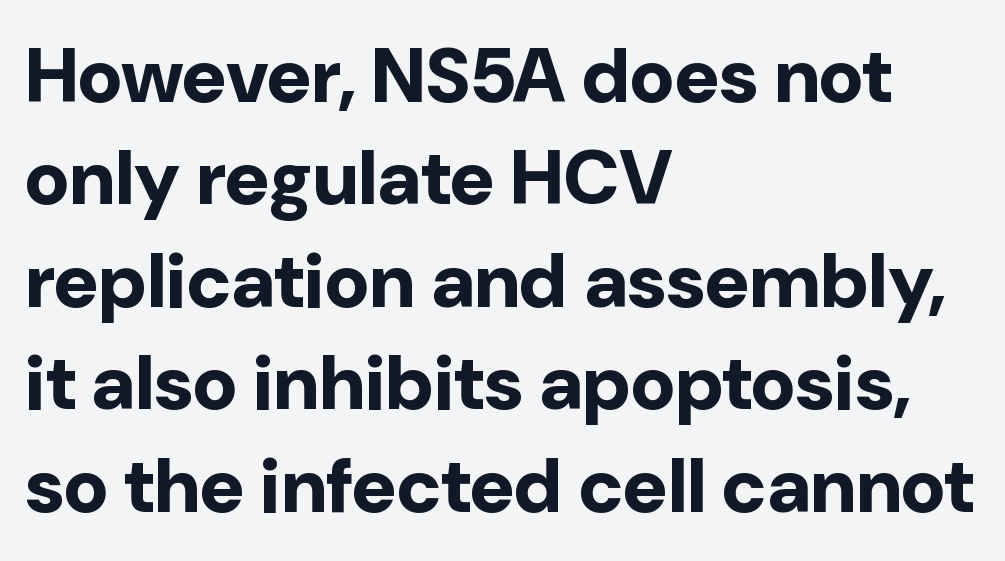
The image shows 77 px bold sans-serif type, upright; set left-aligned, normal line spacing (1.33x), normal letter spacing, not underlined; low stroke contrast and a medium x-height.
